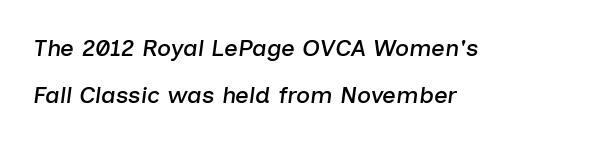
The image shows 24 px text type, italic (leaning right); set left-aligned, loose line spacing (1.94x), normal letter spacing, not underlined.
